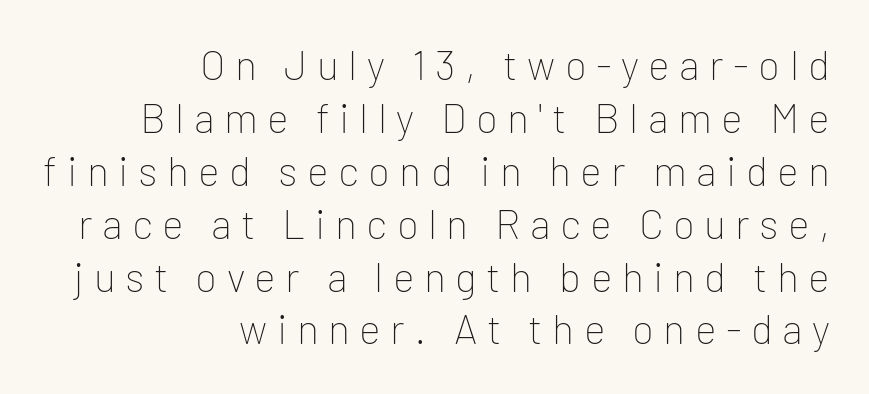
Q: Is the text bold? A: No.
Q: Is the text italic (slanted)? A: No, it is upright.
Q: Is the typeface a serif or a sans-serif typeface? A: Sans-serif.
Q: Is the text underlined? A: No.
Q: How is the paragraph aligned? A: Right-aligned.
Q: Is the spacing between letters normal or unusually wide? A: Unusually wide.
Q: Is the spacing between lines tight, normal or loose? A: Normal.
Q: Width (condensed, normal, or wide)? A: Normal.
Q: Stroke contrast? A: Low.
Q: x-height? A: Medium.
Q: Monospaced? A: No.
